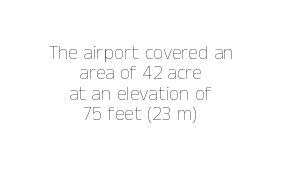
The image shows 20 px text type, upright; set centered, tight line spacing (1.02x), normal letter spacing, not underlined.
